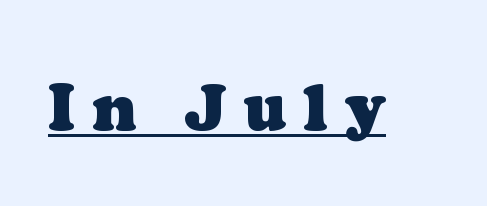
The image shows 65 px heavy serif type; set unusually wide letter spacing (+0.26 em), underlined; low stroke contrast and a medium x-height.
